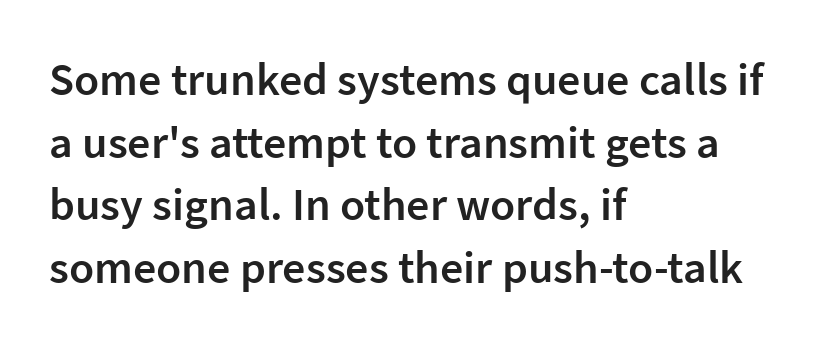
The image shows 46 px semibold sans-serif type, upright; set left-aligned, normal line spacing (1.36x), normal letter spacing, not underlined; low stroke contrast and a medium x-height.
